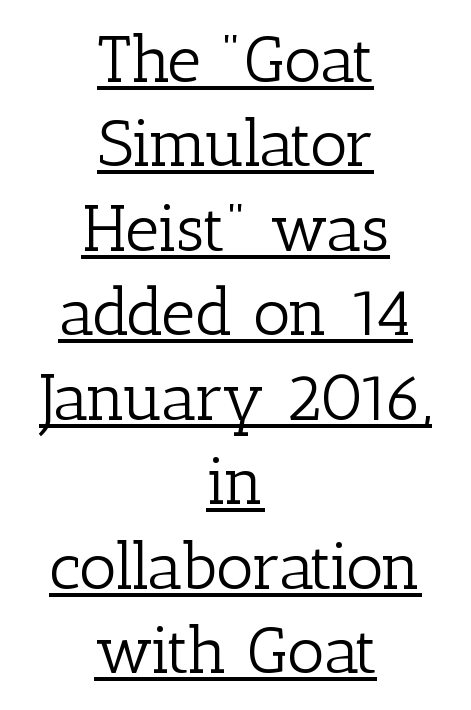
{"serif": "yes", "italic": "no", "bold": "no", "weight": "light", "width": "normal", "stroke_contrast": "low", "x_height": "medium", "monospaced": "no", "underline": "yes", "align": "center", "line_spacing": "normal", "line_spacing_ratio": 1.28, "letter_spacing": "normal", "letter_spacing_em": 0.0, "glyph_px": 66}
